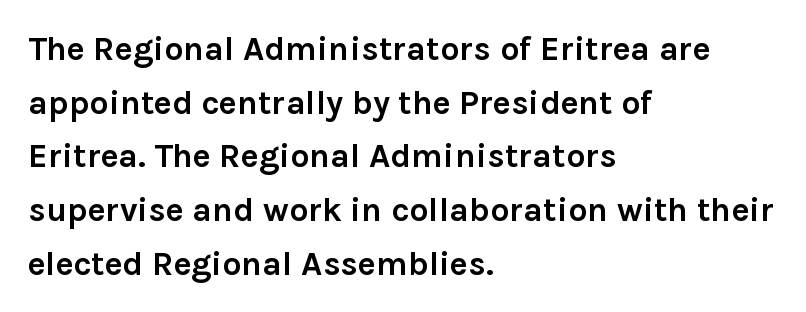
Q: Is the text bold? A: Yes.
Q: Is the text italic (slanted)? A: No, it is upright.
Q: Is the typeface a serif or a sans-serif typeface? A: Sans-serif.
Q: Is the text underlined? A: No.
Q: How is the paragraph aligned? A: Left-aligned.
Q: Is the spacing between letters normal or unusually wide? A: Normal.
Q: Is the spacing between lines tight, normal or loose? A: Normal.
Q: Width (condensed, normal, or wide)? A: Normal.
Q: x-height? A: Medium.
Q: Monospaced? A: No.
